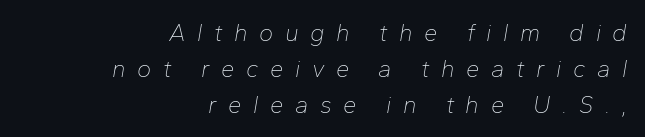
Stems and bowls with no extra thickness — not bold. Notice how the stems are inclined rather than vertical — that's the hallmark of italics. The space directly below the letters is spotless. One-word summary of the alignment: right. The block of text has a typical density, with ordinary space between rows.
